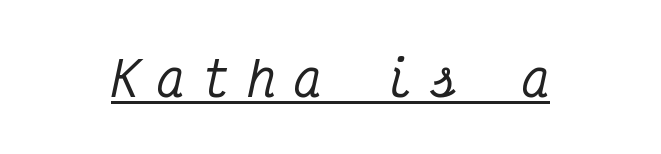
Q: Is the text italic (slanted)? A: Yes, it leans right by about 12 degrees.
Q: Is the typeface a serif or a sans-serif typeface? A: Serif.
Q: Is the text underlined? A: Yes.
Q: Is the spacing between letters normal or unusually wide? A: Unusually wide.
Q: Width (condensed, normal, or wide)? A: Condensed.
Q: Stroke contrast? A: Medium.
Q: x-height? A: Medium.
Q: Monospaced? A: Yes.
